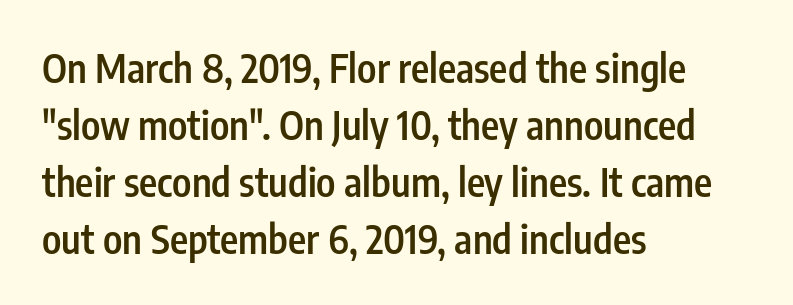
A bare baseline throughout the passage. Heft: intermediate — a semibold. Unlike italic type, these characters show no tilt at all. The rendering uses natural spacing where letterforms have individual widths. This sample uses a sans-serif face.
